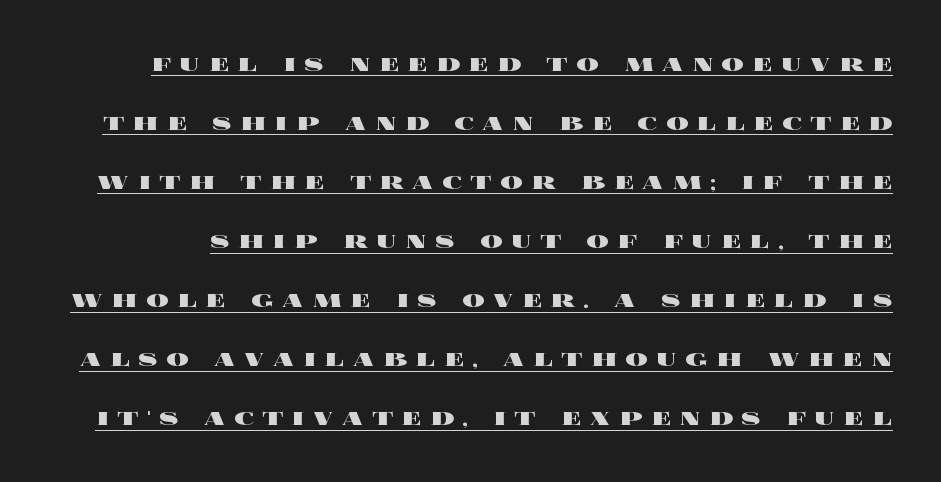
Q: Is the text bold? A: Yes.
Q: Is the text italic (slanted)? A: No, it is upright.
Q: Is the text underlined? A: Yes.
Q: Is the spacing between letters normal or unusually wide? A: Unusually wide.
Q: Is the spacing between lines tight, normal or loose? A: Loose.
Q: Width (condensed, normal, or wide)? A: Wide.
Q: x-height? A: Large.
Q: Monospaced? A: No.
